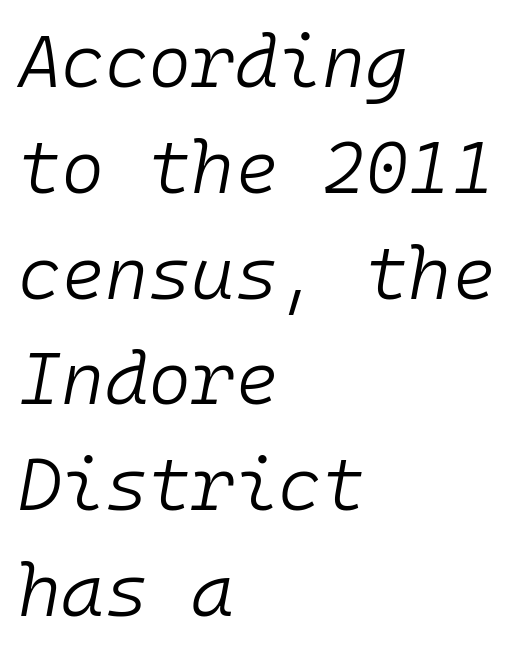
The image shows 74 px light type, italic (leaning right), monospaced; set left-aligned, normal line spacing (1.43x), normal letter spacing, not underlined; low stroke contrast and a medium x-height.
